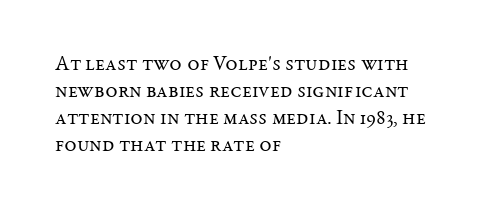
{"italic": "no", "bold": "no", "underline": "no", "align": "left", "line_spacing": "normal", "line_spacing_ratio": 1.28, "letter_spacing": "normal", "letter_spacing_em": 0.0, "glyph_px": 21}
